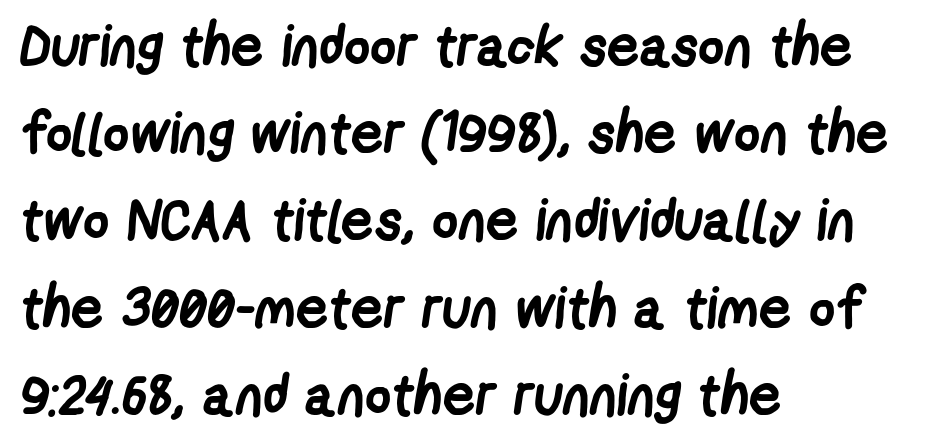
{"serif": "no", "bold": "yes", "weight": "semibold", "width": "condensed", "stroke_contrast": "low", "x_height": "medium", "monospaced": "no", "underline": "no", "align": "left", "line_spacing": "normal", "line_spacing_ratio": 1.53, "letter_spacing": "normal", "letter_spacing_em": 0.0, "glyph_px": 57}
